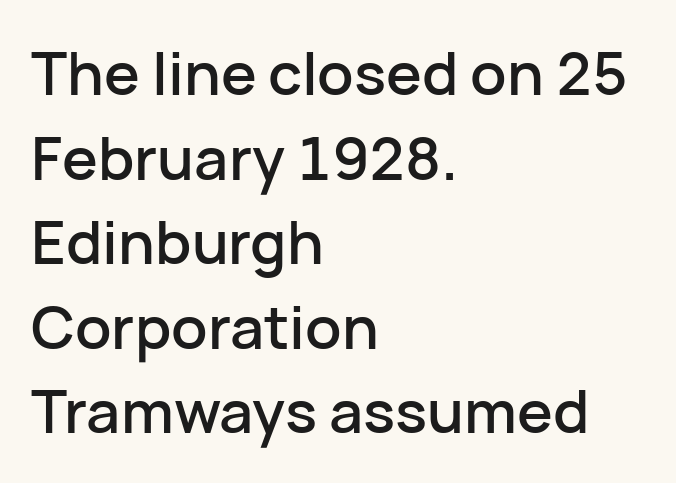
{"serif": "no", "italic": "no", "width": "normal", "stroke_contrast": "low", "x_height": "medium", "monospaced": "no", "underline": "no", "align": "left", "line_spacing": "normal", "line_spacing_ratio": 1.41, "letter_spacing": "normal", "letter_spacing_em": 0.0, "glyph_px": 60}
